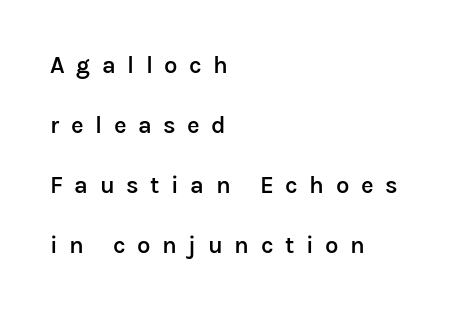
Check under the words: just untouched page. Vertical spacing — loose. Substantial extra tracking has been applied to these lines. Where is the straight margin? On the left.
